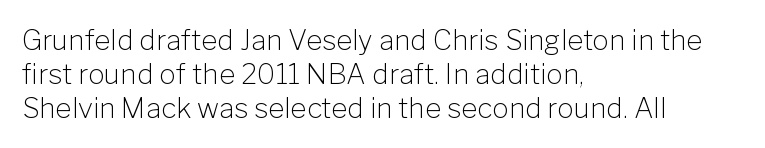
Q: Is the text bold? A: No.
Q: Is the text italic (slanted)? A: No, it is upright.
Q: Is the typeface a serif or a sans-serif typeface? A: Sans-serif.
Q: Is the text underlined? A: No.
Q: How is the paragraph aligned? A: Left-aligned.
Q: Is the spacing between letters normal or unusually wide? A: Normal.
Q: Width (condensed, normal, or wide)? A: Normal.
Q: Stroke contrast? A: Low.
Q: x-height? A: Medium.
Q: Monospaced? A: No.
